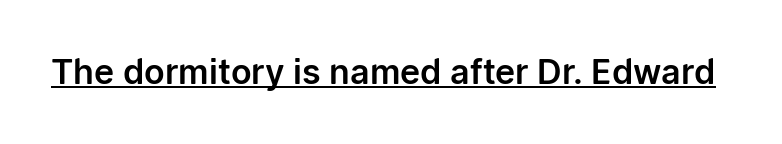
Inter-character spacing is left at the font's built-in metrics. Rendered with straight, roman letterforms. In designer terms, the underline attribute is active on this setting. The face used here is proportionally spaced, like ordinary book or web type.
